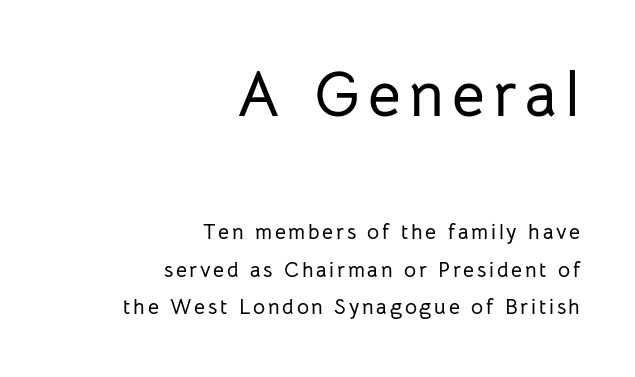
The image shows 63 px sans-serif type, upright; set right-aligned, line spacing 1.79x, not underlined; the first (top) block is 3.0x larger; low stroke contrast and a medium x-height.
